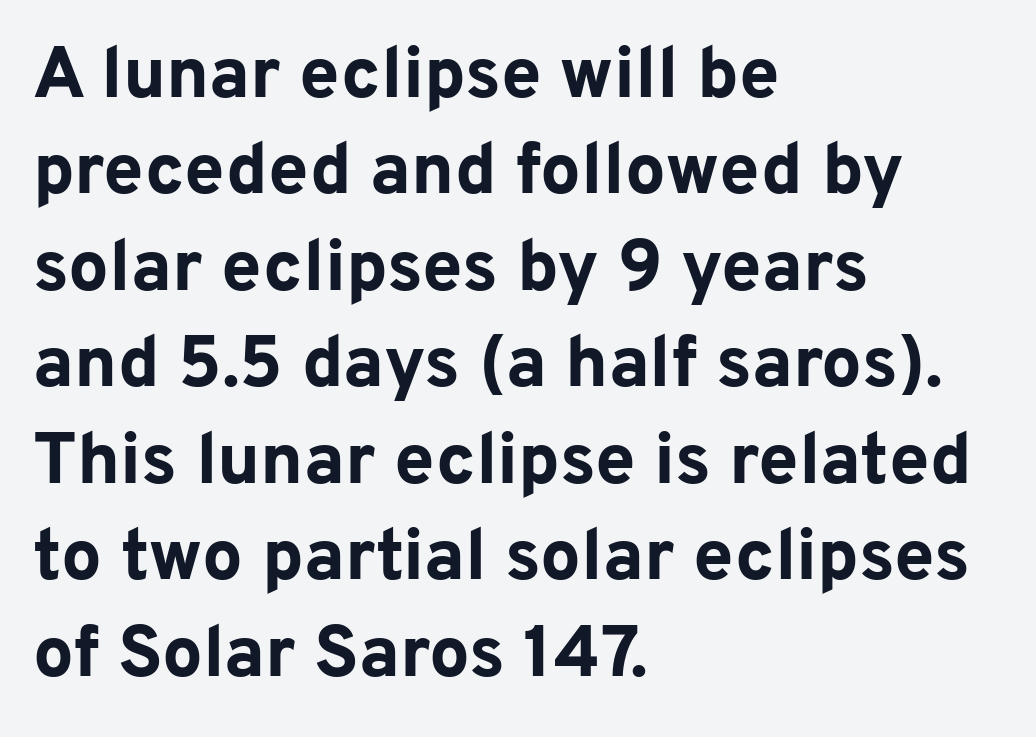
Tall strokes in this sample are plumb rather than angled. Caption: standard tracking, unaltered. These lines sit exactly where default settings would place them. Typographic density is high because the face is bold. Quick note: underline off.
